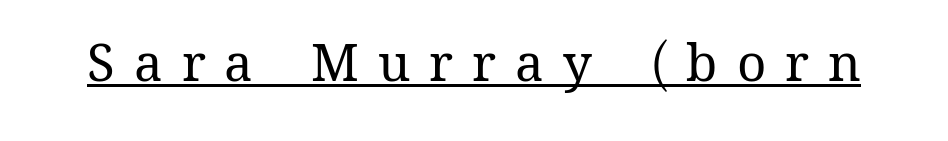
Q: Is the text bold? A: No.
Q: Is the text italic (slanted)? A: No, it is upright.
Q: Is the text underlined? A: Yes.
Q: Is the spacing between letters normal or unusually wide? A: Unusually wide.
Q: Width (condensed, normal, or wide)? A: Normal.
Q: Stroke contrast? A: Medium.
Q: x-height? A: Medium.
Q: Monospaced? A: No.
